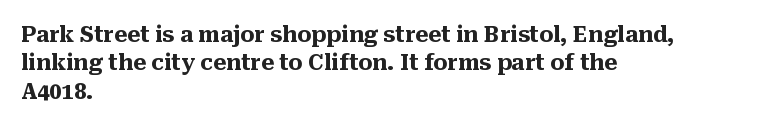
The image shows 22 px bold type, upright; set left-aligned, normal line spacing (1.29x), normal letter spacing, not underlined.
